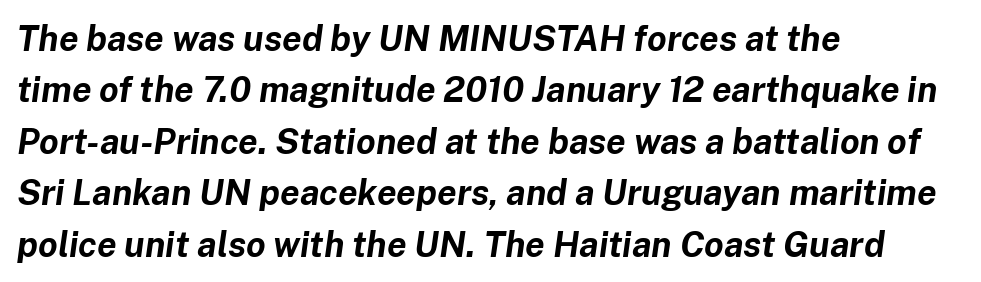
{"italic": "yes", "lean": "right", "slant_degrees": 8, "bold": "yes", "weight": "bold", "width": "normal", "stroke_contrast": "low", "x_height": "medium", "monospaced": "no", "underline": "no", "align": "left", "line_spacing": "normal", "line_spacing_ratio": 1.47, "letter_spacing": "normal", "letter_spacing_em": 0.0, "glyph_px": 35}
